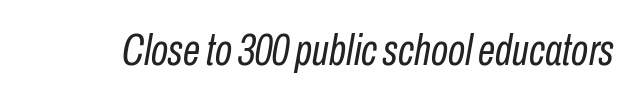
The specimen reads as italic at a glance. Each letter keeps its own natural width here, so spacing adapts to shape. The font sits on the lighter half of the weight spectrum, regular included. The glyphs are unaccompanied by any horizontal stroke below them. Short note: letters normally spaced.
